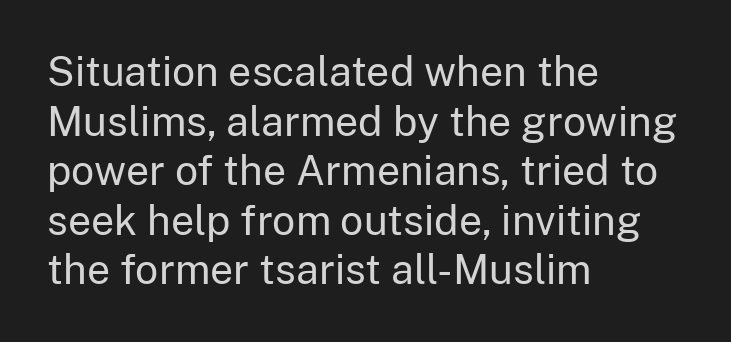
Tall strokes in this sample are plumb rather than angled. Are there feet on the stems? There aren't — it's a sans. The strokes are not fattened; the text isn't bold. The strip under each line holds only bare page. Observe the ordinary spacing: letters are neighbours, not strangers. The face used here is proportionally spaced, like ordinary book or web type.
